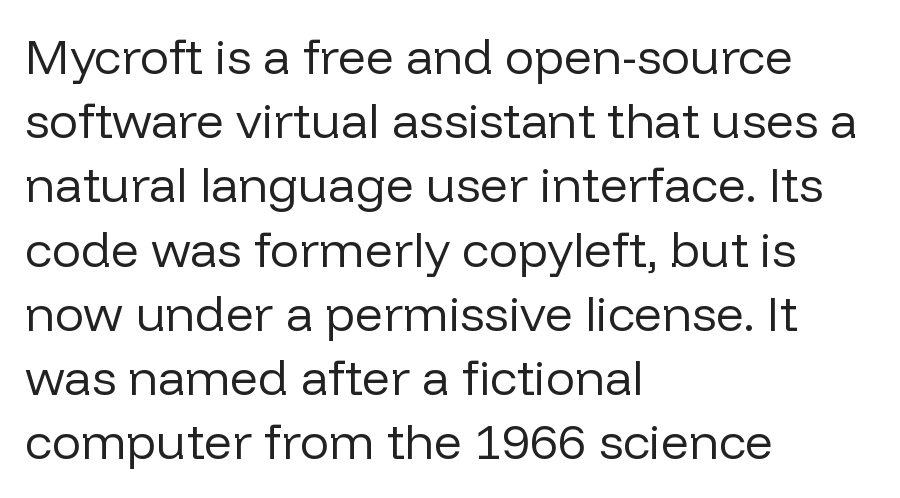
{"serif": "no", "italic": "no", "bold": "no", "weight": "regular", "width": "normal", "stroke_contrast": "low", "x_height": "medium", "monospaced": "no", "underline": "no", "align": "left", "line_spacing": "normal", "line_spacing_ratio": 1.31, "letter_spacing": "normal", "letter_spacing_em": 0.0, "glyph_px": 49}
